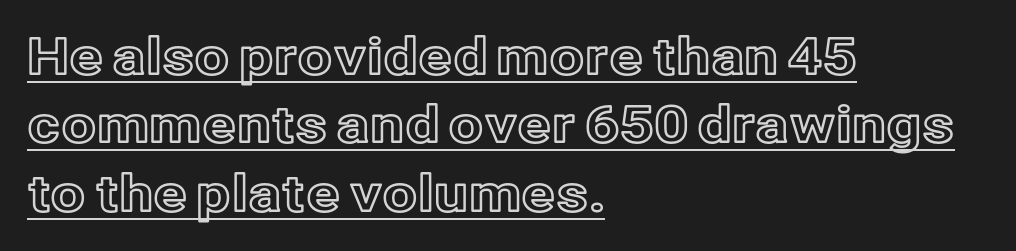
Q: Is the text italic (slanted)? A: No, it is upright.
Q: Is the text underlined? A: Yes.
Q: How is the paragraph aligned? A: Left-aligned.
Q: Is the spacing between letters normal or unusually wide? A: Normal.
Q: Is the spacing between lines tight, normal or loose? A: Normal.
Q: Width (condensed, normal, or wide)? A: Normal.
Q: x-height? A: Medium.
Q: Monospaced? A: No.
